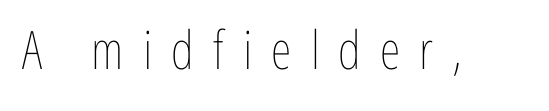
Q: Is the text bold? A: No.
Q: Is the text italic (slanted)? A: No, it is upright.
Q: Is the text underlined? A: No.
Q: Is the spacing between letters normal or unusually wide? A: Unusually wide.
Q: Width (condensed, normal, or wide)? A: Condensed.
Q: Stroke contrast? A: Low.
Q: x-height? A: Medium.
Q: Monospaced? A: No.
